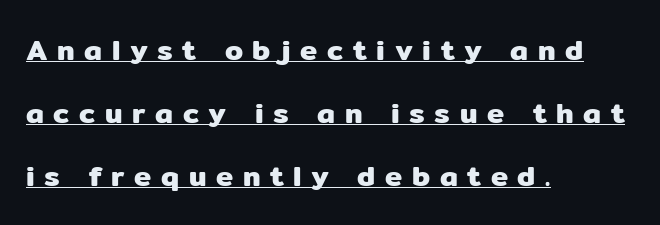
{"serif": "no", "italic": "no", "width": "normal", "stroke_contrast": "low", "x_height": "medium", "monospaced": "no", "underline": "yes", "align": "left", "line_spacing": "loose", "line_spacing_ratio": 2.17, "letter_spacing": "wide", "letter_spacing_em": 0.33, "glyph_px": 29}
